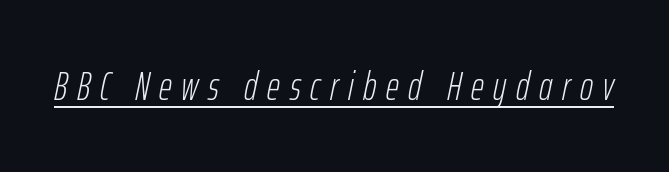
The image shows 40 px light, condensed type, italic (leaning right); set unusually wide letter spacing (+0.24 em), underlined; low stroke contrast and a medium x-height.
